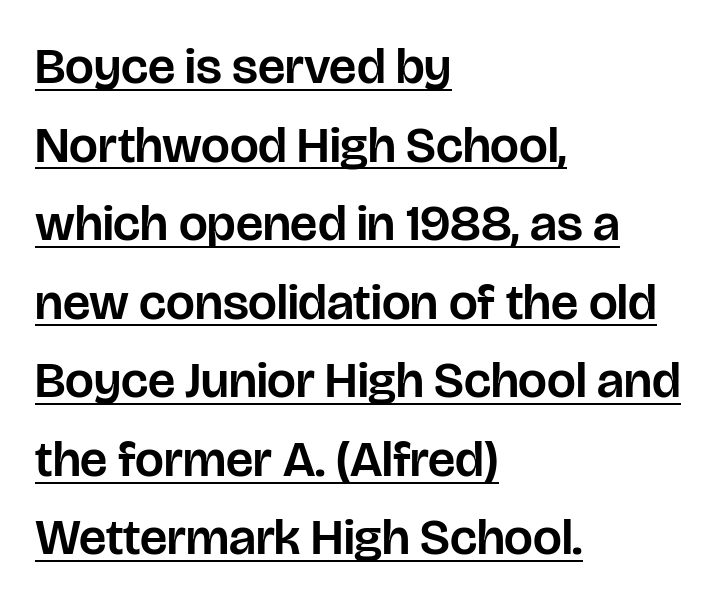
Do the letters lean? They stand straight. The letters sit at their default tracking, neither squeezed nor spread. If you drew a ruler down the left edge, every line would touch it. Students, observe: this is what conventionally led text looks like. Letterform terminals end flat and unadorned throughout the passage.
